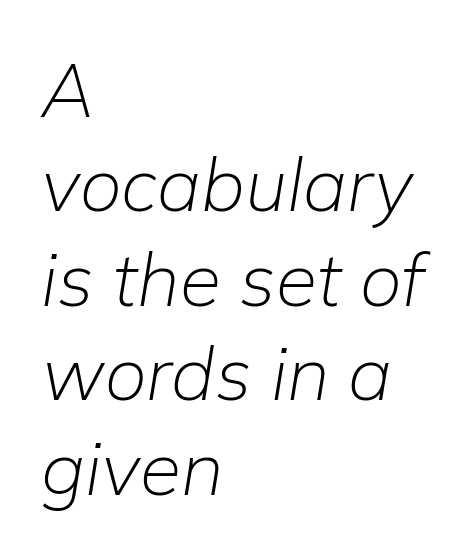
One glance says typical: line gaps are just what's usual. Stroke mass is kept to a normal reading level or below. The font's italic variant was chosen for this text. Proportional: the letters do not fall into vertical columns. The text block is weighted toward the left margin, trailing off unevenly rightward. The foot of each line stays bare and open.
